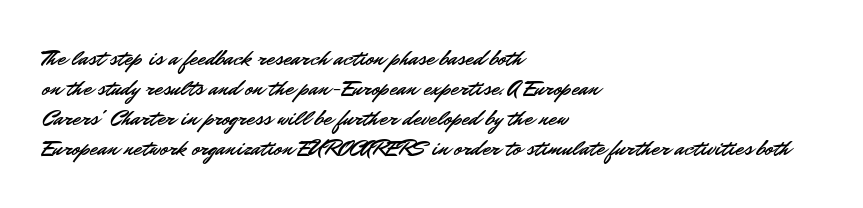
The image shows 23 px text type; set left-aligned, normal line spacing (1.31x), normal letter spacing, not underlined.
